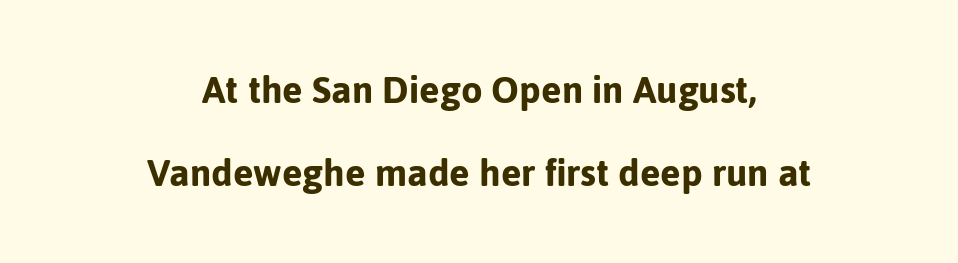
Q: Is the text italic (slanted)? A: No, it is upright.
Q: Is the typeface a serif or a sans-serif typeface? A: Sans-serif.
Q: Is the text underlined? A: No.
Q: How is the paragraph aligned? A: Centered.
Q: Is the spacing between letters normal or unusually wide? A: Normal.
Q: Width (condensed, normal, or wide)? A: Normal.
Q: Stroke contrast? A: Low.
Q: x-height? A: Medium.
Q: Monospaced? A: No.
